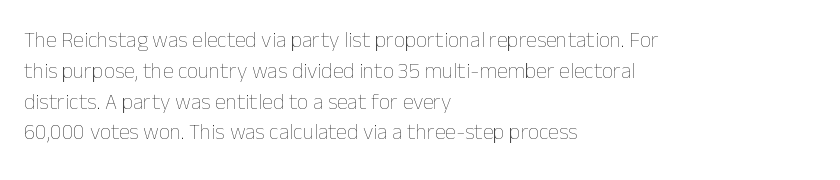
The image shows 22 px text type, upright; set left-aligned, normal line spacing (1.4x), normal letter spacing, not underlined.
